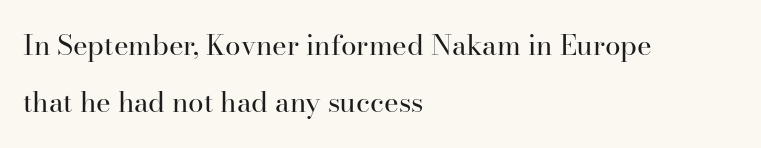
Is the letter spacing exaggerated? No — it looks like the ordinary default. Beneath every word, the page is bare. The paragraph shown leans on its left margin. Loosely led — the rows are spread out. Each letter keeps its own natural width here, so spacing adapts to shape.
